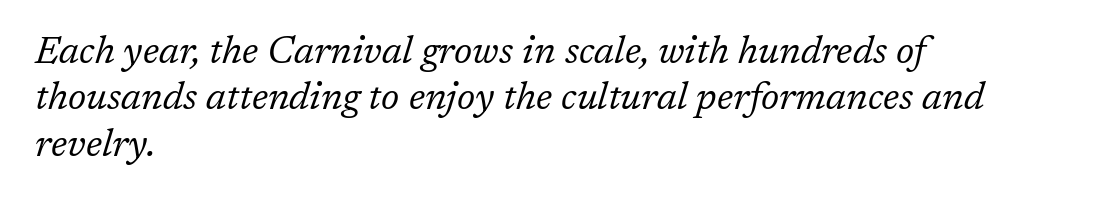
{"serif": "yes", "italic": "yes", "lean": "right", "slant_degrees": 17, "bold": "no", "weight": "regular", "width": "normal", "stroke_contrast": "low", "x_height": "medium", "monospaced": "no", "underline": "no", "align": "left", "line_spacing_ratio": 1.22, "letter_spacing": "normal", "letter_spacing_em": 0.0, "glyph_px": 38}
